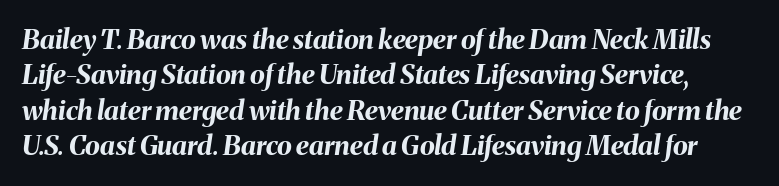
{"italic": "yes", "lean": "right", "slant_degrees": 8, "bold": "yes", "underline": "no", "line_spacing": "normal", "line_spacing_ratio": 1.31, "letter_spacing": "normal", "letter_spacing_em": 0.0, "glyph_px": 27}
